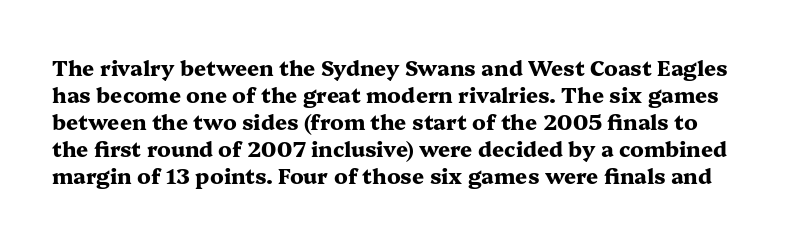
{"italic": "no", "bold": "yes", "underline": "no", "line_spacing": "normal", "line_spacing_ratio": 1.28, "letter_spacing": "normal", "letter_spacing_em": 0.0, "glyph_px": 21}
